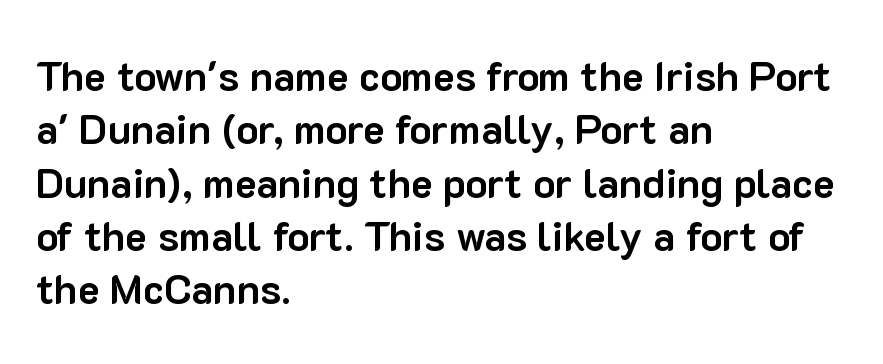
{"serif": "no", "italic": "no", "bold": "yes", "weight": "bold", "width": "normal", "stroke_contrast": "low", "x_height": "medium", "monospaced": "no", "underline": "no", "align": "left", "line_spacing": "normal", "line_spacing_ratio": 1.3, "letter_spacing": "normal", "letter_spacing_em": 0.0, "glyph_px": 41}
